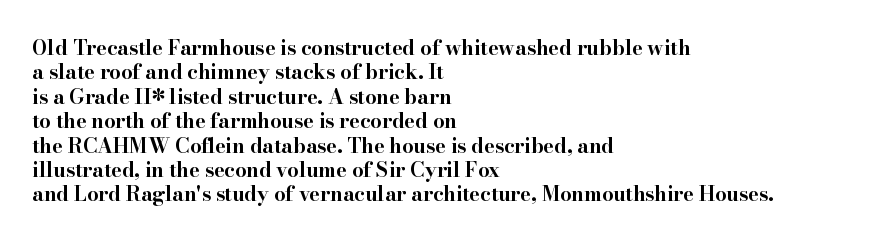
In terms of weight, the rendering is a true, heavy bold. In CSS terms this would be text-align: left. This rendering leaves character spacing at its baseline value. Honestly, there is no underline to notice here at all. The typography opts for an upright posture over an oblique one.
